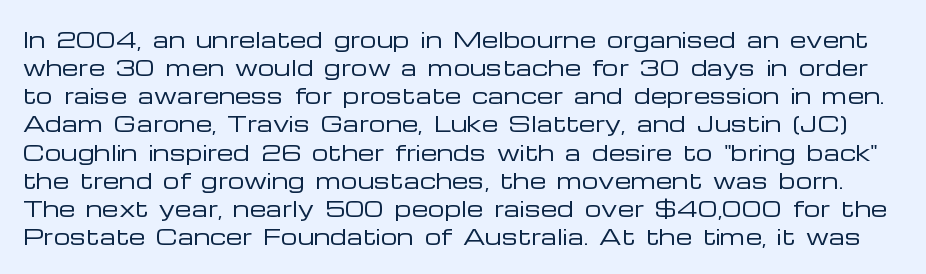
The image shows 21 px text type, upright; set normal line spacing (1.34x), normal letter spacing, not underlined.
